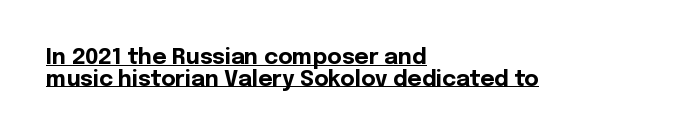
The image shows 22 px bold type, upright; set left-aligned, tight line spacing (0.98x), normal letter spacing, underlined.
